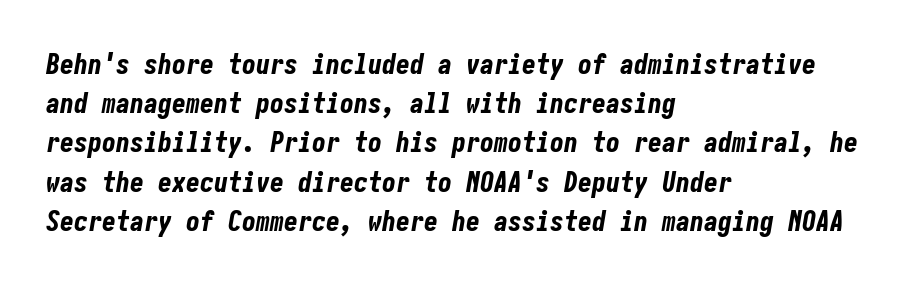
The passage shown is emphatically bold. The passage is arranged the way most books set body copy — flush left. The gap between lines stays unmarked. Rows of type keep a routine distance in the vertical direction. There's an unmistakable incline to the writing here.
